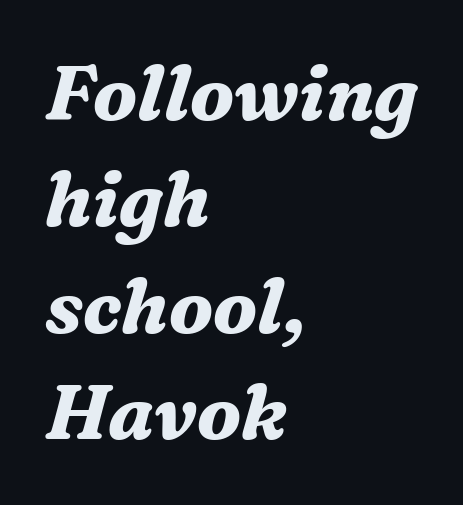
Each letter keeps its own natural width here, so spacing adapts to shape. Unmarked baselines from the first word to the last. In CSS terms this would be text-align: left. Compared with typical body copy, the letter spacing here is the same. Unlike a clean sans, this face finishes its strokes with serifs. Slant detected: the letters are inclined.
